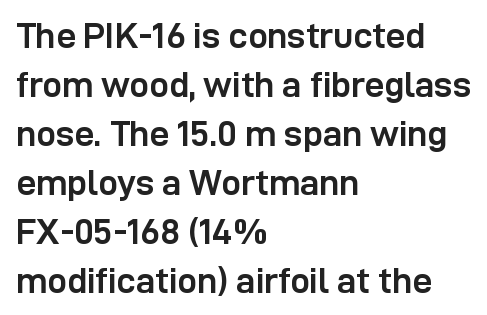
Q: Is the text bold? A: Yes.
Q: Is the text italic (slanted)? A: No, it is upright.
Q: Is the typeface a serif or a sans-serif typeface? A: Sans-serif.
Q: Is the text underlined? A: No.
Q: How is the paragraph aligned? A: Left-aligned.
Q: Is the spacing between letters normal or unusually wide? A: Normal.
Q: Is the spacing between lines tight, normal or loose? A: Normal.
Q: Width (condensed, normal, or wide)? A: Normal.
Q: Stroke contrast? A: Low.
Q: x-height? A: Medium.
Q: Monospaced? A: No.
